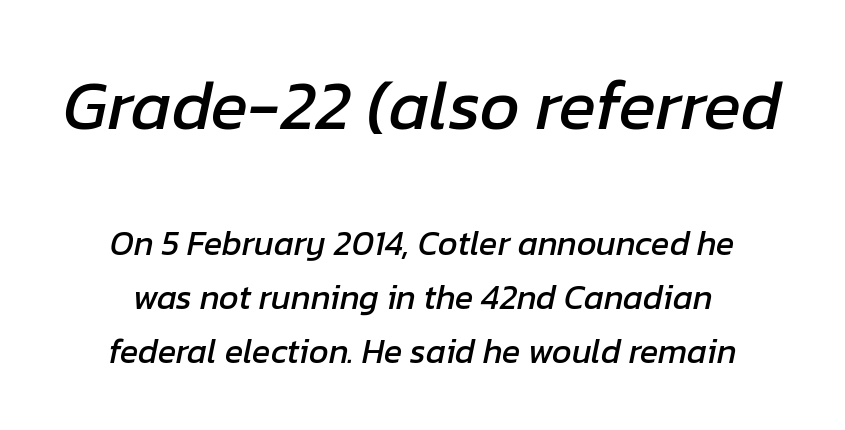
{"italic": "yes", "lean": "right", "slant_degrees": 12, "width": "normal", "stroke_contrast": "low", "x_height": "medium", "monospaced": "no", "underline": "no", "align": "center", "line_spacing": "normal", "line_spacing_ratio": 1.58, "letter_spacing": "normal", "letter_spacing_em": 0.0, "larger_block": "first", "size_ratio": 2.03, "glyph_px": 69}
